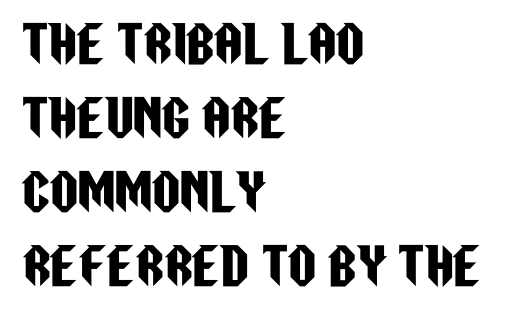
{"serif": "no", "italic": "no", "width": "condensed", "stroke_contrast": "low", "x_height": "large", "monospaced": "no", "underline": "no", "align": "left", "line_spacing": "normal", "line_spacing_ratio": 1.51, "letter_spacing": "normal", "letter_spacing_em": 0.0, "glyph_px": 49}
